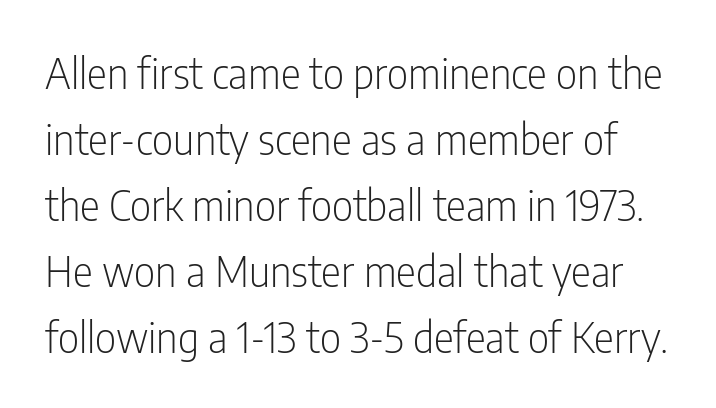
Q: Is the text bold? A: No.
Q: Is the text italic (slanted)? A: No, it is upright.
Q: Is the typeface a serif or a sans-serif typeface? A: Sans-serif.
Q: Is the text underlined? A: No.
Q: Is the spacing between letters normal or unusually wide? A: Normal.
Q: Is the spacing between lines tight, normal or loose? A: Normal.
Q: Width (condensed, normal, or wide)? A: Condensed.
Q: Stroke contrast? A: Low.
Q: x-height? A: Medium.
Q: Monospaced? A: No.
